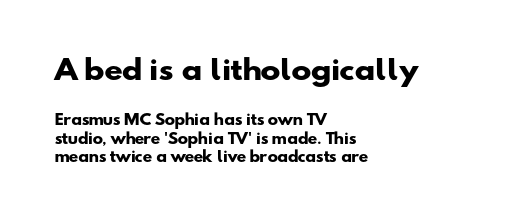
In terms of leading, this rendering sits right in the middle. The letters are bold, with thick, heavy strokes. Look at the glyph heights: the upper group is clearly the bigger setting. Check the space under the baseline: it is left empty. The lines are quadded left. Tracking value appears to be zero — textbook default spacing.
